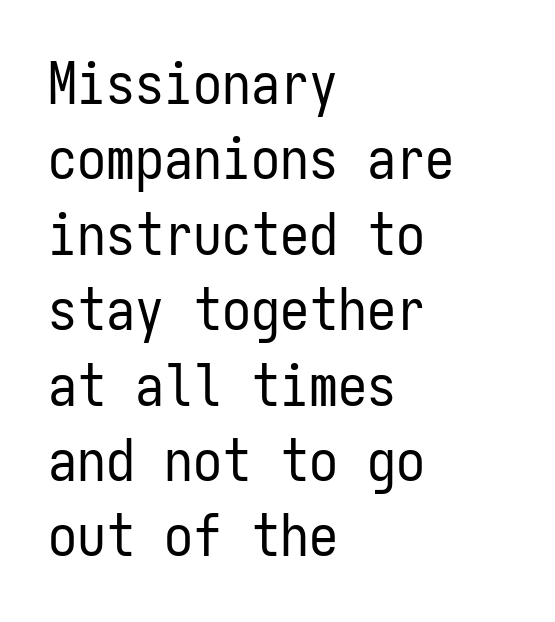
{"serif": "no", "italic": "no", "bold": "no", "weight": "regular", "width": "condensed", "stroke_contrast": "low", "x_height": "medium", "monospaced": "yes", "underline": "no", "align": "left", "line_spacing": "normal", "line_spacing_ratio": 1.3, "letter_spacing": "normal", "letter_spacing_em": 0.0, "glyph_px": 58}
